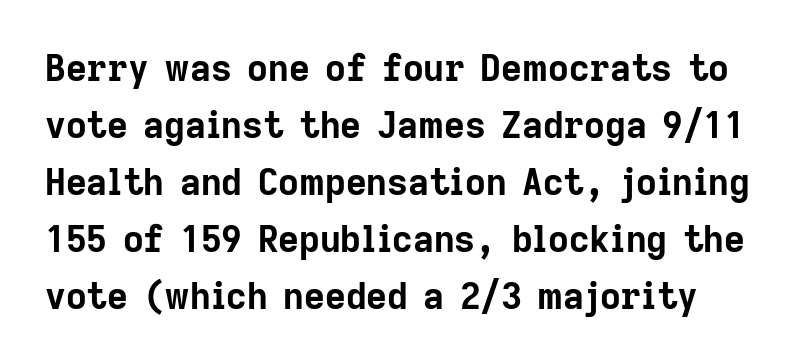
The image shows 36 px bold sans-serif type, upright; set normal line spacing (1.58x), normal letter spacing, not underlined; low stroke contrast and a medium x-height.
